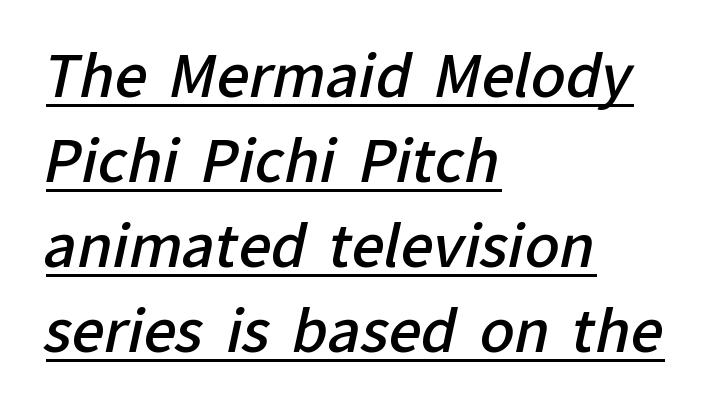
{"serif": "no", "bold": "semi", "weight": "semibold", "width": "normal", "stroke_contrast": "low", "x_height": "medium", "monospaced": "no", "underline": "yes", "align": "left", "line_spacing": "normal", "line_spacing_ratio": 1.49, "letter_spacing": "normal", "letter_spacing_em": 0.0, "glyph_px": 57}
